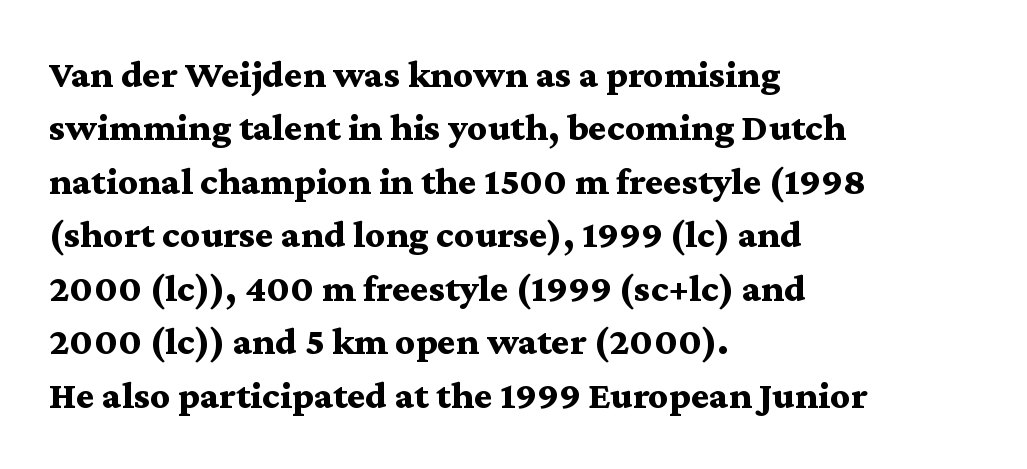
{"serif": "yes", "italic": "no", "bold": "yes", "weight": "bold", "width": "wide", "stroke_contrast": "medium", "x_height": "medium", "monospaced": "no", "underline": "no", "align": "left", "line_spacing": "normal", "line_spacing_ratio": 1.37, "letter_spacing": "normal", "letter_spacing_em": 0.0, "glyph_px": 39}
